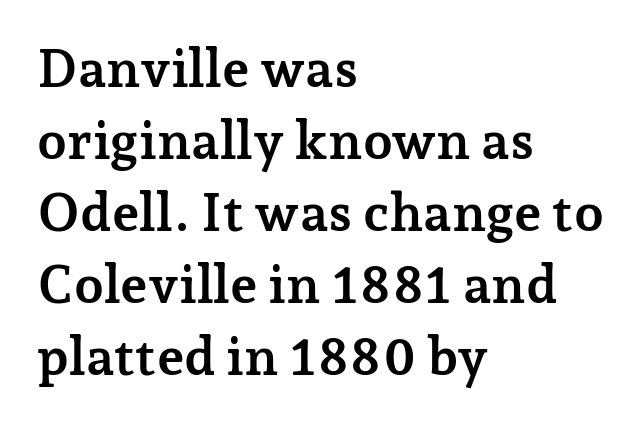
Q: Is the text bold? A: Yes.
Q: Is the text italic (slanted)? A: No, it is upright.
Q: Is the typeface a serif or a sans-serif typeface? A: Serif.
Q: Is the text underlined? A: No.
Q: How is the paragraph aligned? A: Left-aligned.
Q: Is the spacing between letters normal or unusually wide? A: Normal.
Q: Is the spacing between lines tight, normal or loose? A: Normal.
Q: Width (condensed, normal, or wide)? A: Normal.
Q: Stroke contrast? A: Low.
Q: x-height? A: Medium.
Q: Monospaced? A: No.
